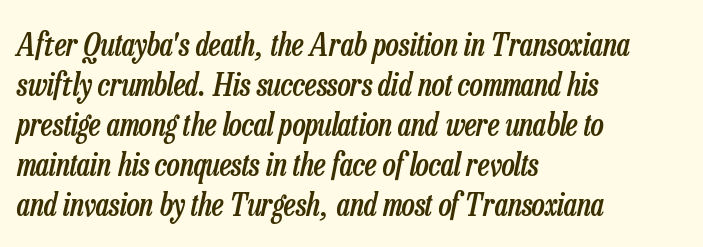
The image shows 31 px semibold, condensed type, italic (leaning right); set left-aligned, normal line spacing (1.29x), normal letter spacing, not underlined; low stroke contrast and a medium x-height.
